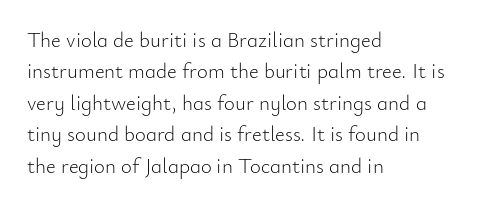
Each row of text sits above clean, open space. Italic? Not at all — the glyphs are vertical. Typeset ragged right — the left edge is the straight one. Each word holds together tightly as a unit, with standard inter-letter gaps. Interline gaps are of average width in this sample.
